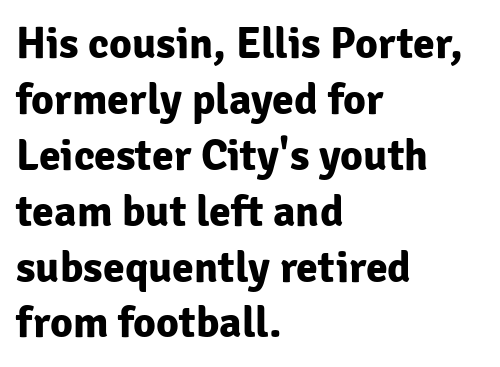
This rendering uses left alignment, leaving the right contour irregular. Normally led — the rows are evenly, conventionally spaced. Default kerning and tracking; the words read as compact shapes. The typography opts for an upright posture over an oblique one.
